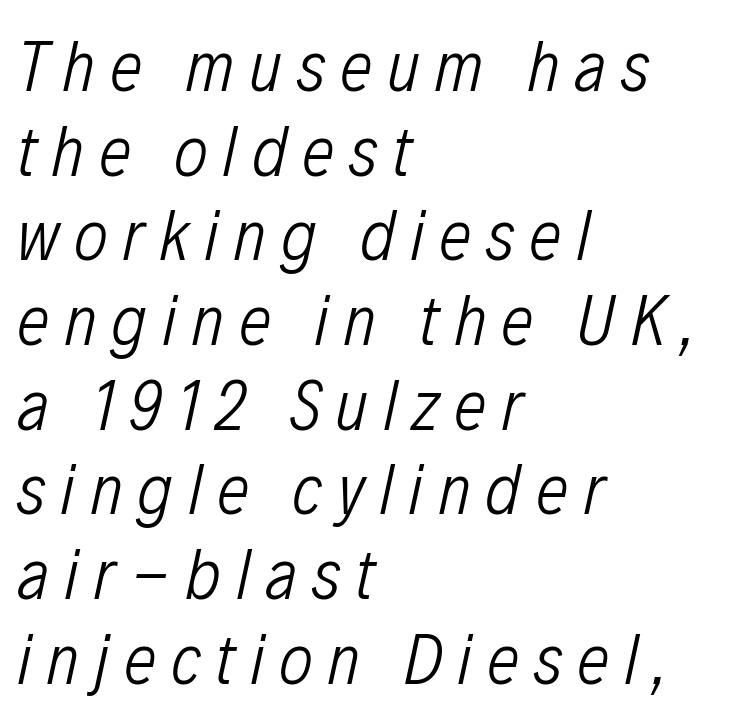
The image shows 73 px light, condensed type, italic (leaning right); set left-aligned, line spacing 1.16x, unusually wide letter spacing (+0.2 em), not underlined; low stroke contrast and a medium x-height.
